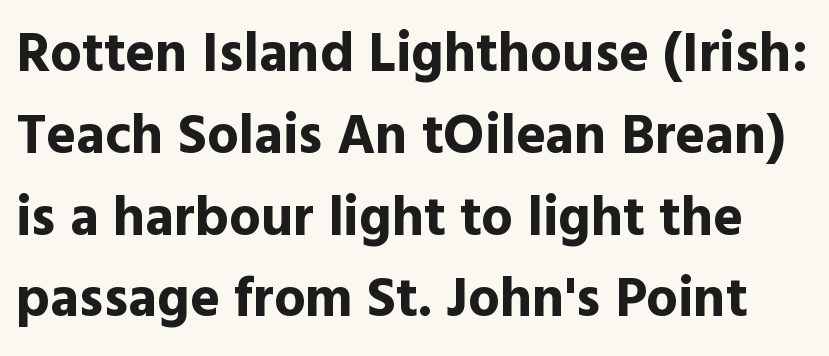
Q: Is the text bold? A: Yes.
Q: Is the text italic (slanted)? A: No, it is upright.
Q: Is the typeface a serif or a sans-serif typeface? A: Sans-serif.
Q: Is the text underlined? A: No.
Q: Is the spacing between letters normal or unusually wide? A: Normal.
Q: Is the spacing between lines tight, normal or loose? A: Normal.
Q: Width (condensed, normal, or wide)? A: Normal.
Q: x-height? A: Medium.
Q: Monospaced? A: No.
